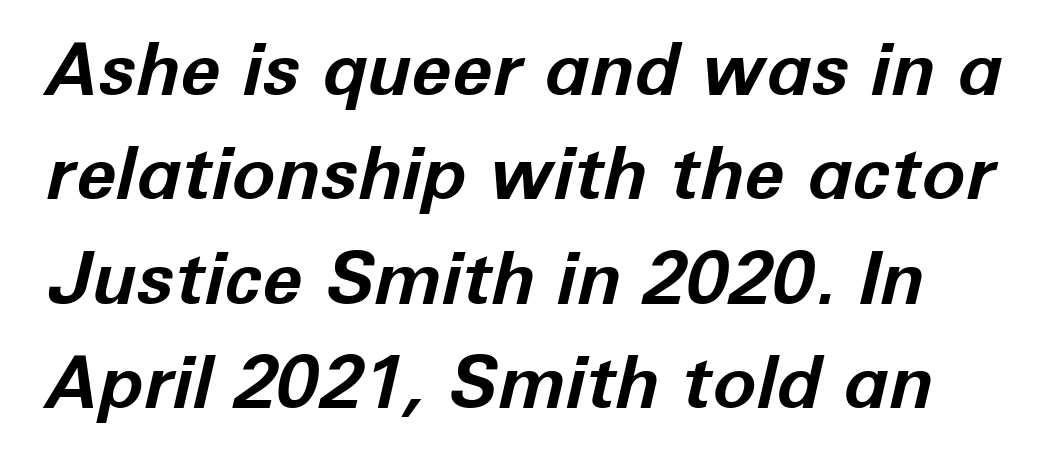
The image shows 73 px bold type, italic (leaning right); set normal line spacing (1.43x), normal letter spacing, not underlined; low stroke contrast and a medium x-height.
